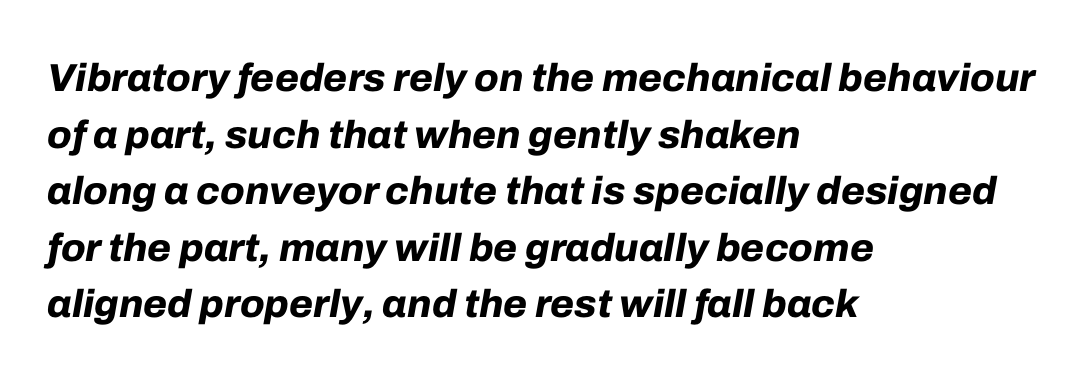
{"italic": "yes", "lean": "right", "slant_degrees": 10, "bold": "yes", "weight": "bold", "width": "normal", "stroke_contrast": "low", "x_height": "medium", "monospaced": "no", "underline": "no", "align": "left", "line_spacing": "normal", "line_spacing_ratio": 1.45, "letter_spacing": "normal", "letter_spacing_em": 0.0, "glyph_px": 39}
